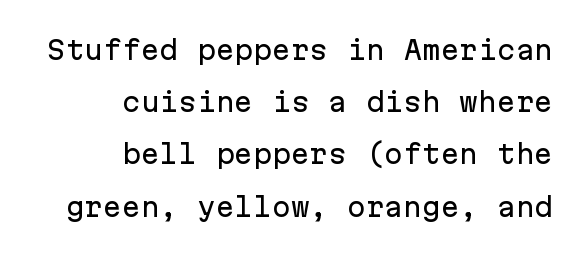
Q: Is the text italic (slanted)? A: No, it is upright.
Q: Is the text underlined? A: No.
Q: How is the paragraph aligned? A: Right-aligned.
Q: Is the spacing between letters normal or unusually wide? A: Normal.
Q: Is the spacing between lines tight, normal or loose? A: Loose.
